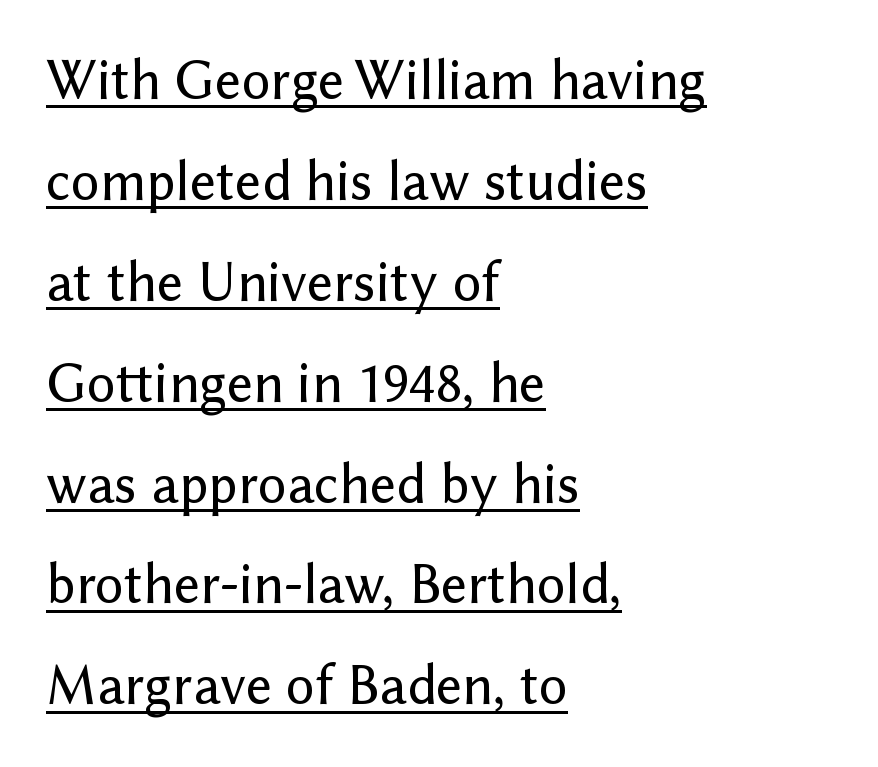
Do the characters align in a grid? No, the font is proportional. Left-aligned paragraph, ragged on the right. These characters rest on top of a visible drawn line. The lettering stays uniformly vertical, giving the passage a roman look. Students, note that the glyphs here touch the page at normal intervals. You can tell from the bare stems that sans-serif type was used.
